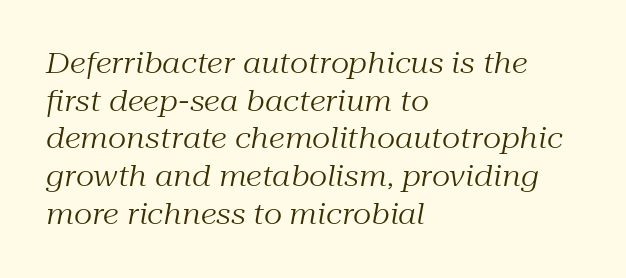
{"serif": "yes", "italic": "yes", "lean": "right", "slant_degrees": 10, "bold": "no", "weight": "regular", "width": "normal", "stroke_contrast": "medium", "x_height": "medium", "monospaced": "no", "underline": "no", "align": "left", "line_spacing": "normal", "line_spacing_ratio": 1.3, "letter_spacing": "normal", "letter_spacing_em": 0.0, "glyph_px": 29}
